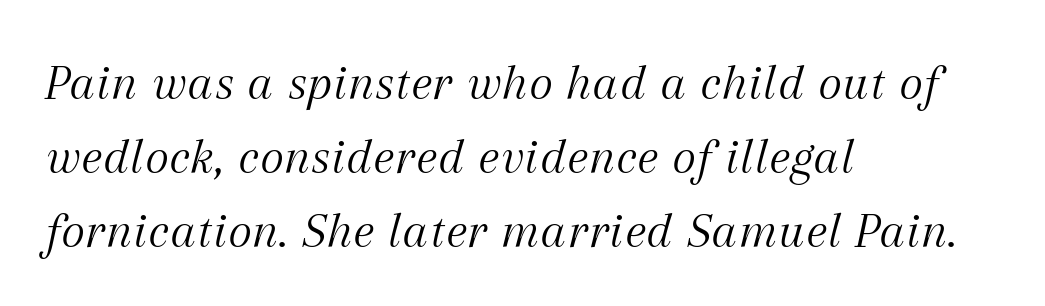
Rendered with sloped, italic letterforms. The rendering keeps characters at their native spacing. These lines are rendered in a variable-pitch font. Vertical spacing — default. Casual observation: everything's shoved over to the left. Serif or sans? Serif — the stroke terminals have little feet.
